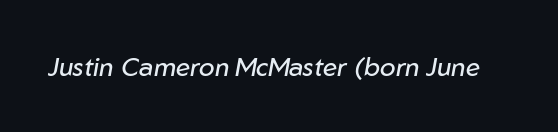
{"italic": "yes", "lean": "right", "slant_degrees": 10, "bold": "no", "underline": "no", "letter_spacing": "normal", "letter_spacing_em": 0.0, "glyph_px": 26}
